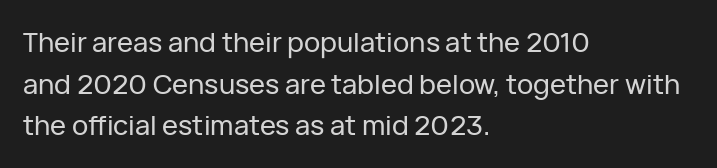
Q: Is the text italic (slanted)? A: No, it is upright.
Q: Is the text underlined? A: No.
Q: How is the paragraph aligned? A: Left-aligned.
Q: Is the spacing between letters normal or unusually wide? A: Normal.
Q: Is the spacing between lines tight, normal or loose? A: Normal.
